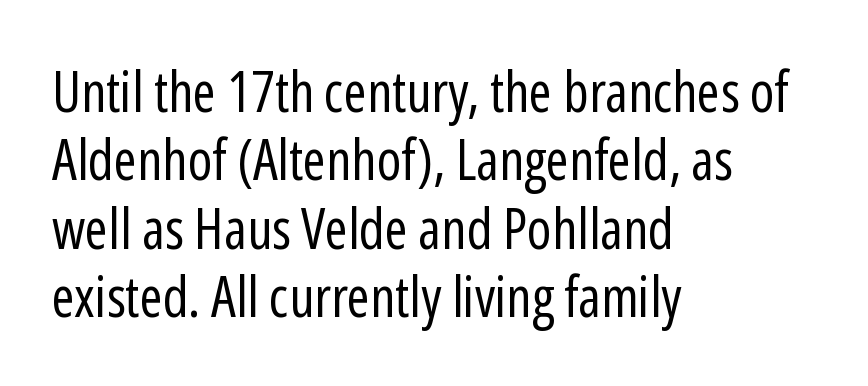
Q: Is the text bold? A: No.
Q: Is the text italic (slanted)? A: No, it is upright.
Q: Is the typeface a serif or a sans-serif typeface? A: Sans-serif.
Q: Is the text underlined? A: No.
Q: How is the paragraph aligned? A: Left-aligned.
Q: Is the spacing between letters normal or unusually wide? A: Normal.
Q: Width (condensed, normal, or wide)? A: Condensed.
Q: Stroke contrast? A: Low.
Q: x-height? A: Medium.
Q: Monospaced? A: No.
